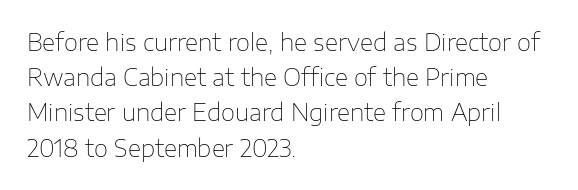
A typesetter would call this leading conventional body-copy spacing. Casual observation: everything's shoved over to the left. Counters stay open thanks to moderate or lighter strokes. The lettering stays uniformly vertical, giving the passage a roman look. No extra tracking has been applied to these lines. The gap between lines stays unmarked.
